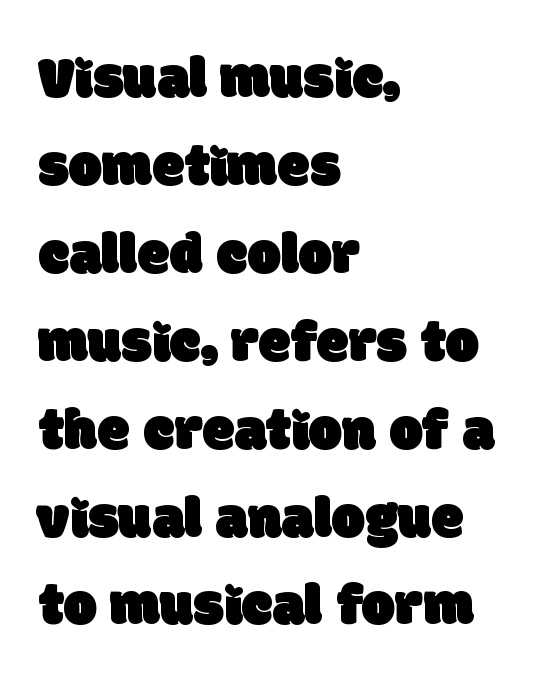
Q: Is the typeface a serif or a sans-serif typeface? A: Sans-serif.
Q: Is the text underlined? A: No.
Q: How is the paragraph aligned? A: Left-aligned.
Q: Is the spacing between letters normal or unusually wide? A: Normal.
Q: Is the spacing between lines tight, normal or loose? A: Normal.
Q: Width (condensed, normal, or wide)? A: Normal.
Q: Stroke contrast? A: Low.
Q: x-height? A: Large.
Q: Monospaced? A: No.
